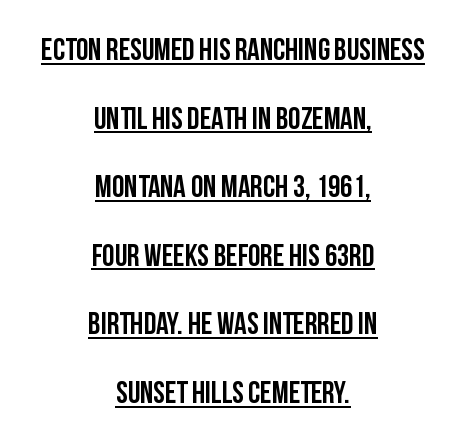
Q: Is the text bold? A: Yes.
Q: Is the text italic (slanted)? A: No, it is upright.
Q: Is the typeface a serif or a sans-serif typeface? A: Sans-serif.
Q: Is the text underlined? A: Yes.
Q: How is the paragraph aligned? A: Centered.
Q: Is the spacing between letters normal or unusually wide? A: Normal.
Q: Is the spacing between lines tight, normal or loose? A: Loose.
Q: Width (condensed, normal, or wide)? A: Condensed.
Q: Stroke contrast? A: Low.
Q: x-height? A: Large.
Q: Monospaced? A: No.
